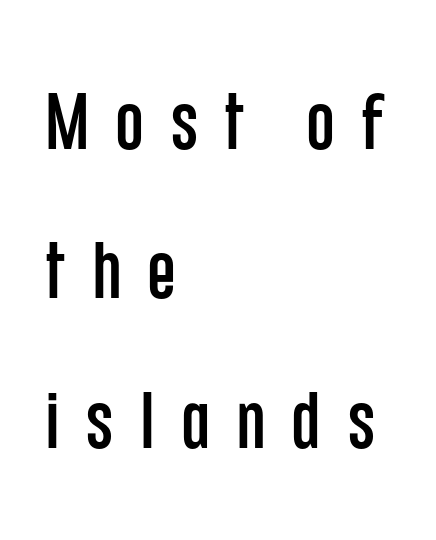
Q: Is the text italic (slanted)? A: No, it is upright.
Q: Is the typeface a serif or a sans-serif typeface? A: Sans-serif.
Q: Is the text underlined? A: No.
Q: How is the paragraph aligned? A: Left-aligned.
Q: Is the spacing between letters normal or unusually wide? A: Unusually wide.
Q: Width (condensed, normal, or wide)? A: Condensed.
Q: Stroke contrast? A: Low.
Q: x-height? A: Large.
Q: Monospaced? A: No.
